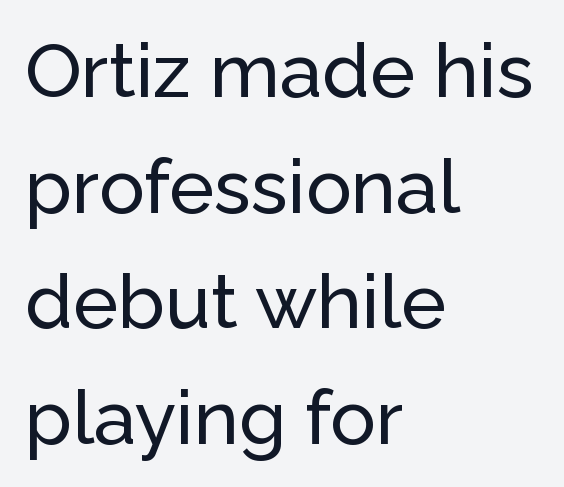
Q: Is the text italic (slanted)? A: No, it is upright.
Q: Is the typeface a serif or a sans-serif typeface? A: Sans-serif.
Q: Is the text underlined? A: No.
Q: How is the paragraph aligned? A: Left-aligned.
Q: Is the spacing between letters normal or unusually wide? A: Normal.
Q: Is the spacing between lines tight, normal or loose? A: Normal.
Q: Width (condensed, normal, or wide)? A: Normal.
Q: Stroke contrast? A: Low.
Q: x-height? A: Medium.
Q: Monospaced? A: No.
